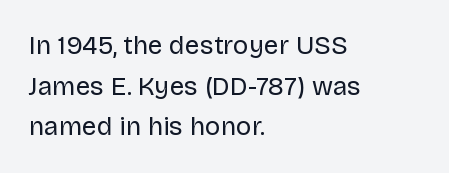
{"italic": "no", "bold": "no", "underline": "no", "align": "left", "line_spacing": "normal", "line_spacing_ratio": 1.56, "letter_spacing": "normal", "letter_spacing_em": 0.0, "glyph_px": 26}
